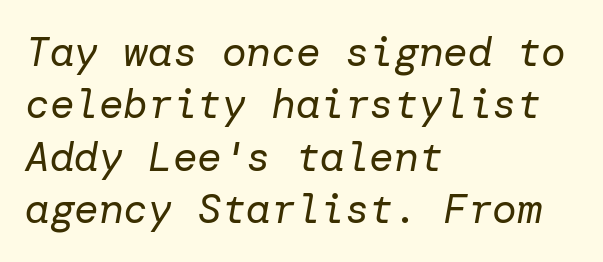
Q: Is the text bold? A: No.
Q: Is the text italic (slanted)? A: Yes, it leans right by about 10 degrees.
Q: Is the text underlined? A: No.
Q: How is the paragraph aligned? A: Left-aligned.
Q: Is the spacing between letters normal or unusually wide? A: Normal.
Q: Is the spacing between lines tight, normal or loose? A: Normal.
Q: Width (condensed, normal, or wide)? A: Normal.
Q: Stroke contrast? A: Low.
Q: x-height? A: Medium.
